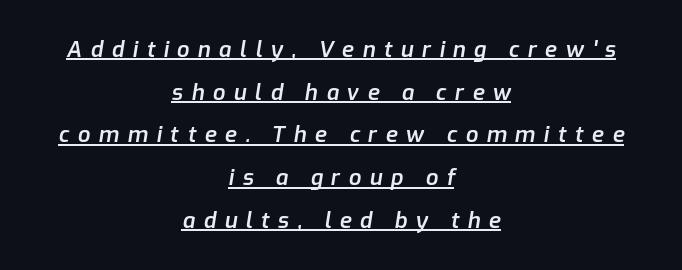
{"italic": "yes", "lean": "right", "slant_degrees": 9, "bold": "semi", "underline": "yes", "align": "center", "line_spacing": "loose", "line_spacing_ratio": 1.94, "letter_spacing": "wide", "letter_spacing_em": 0.38, "glyph_px": 22}
